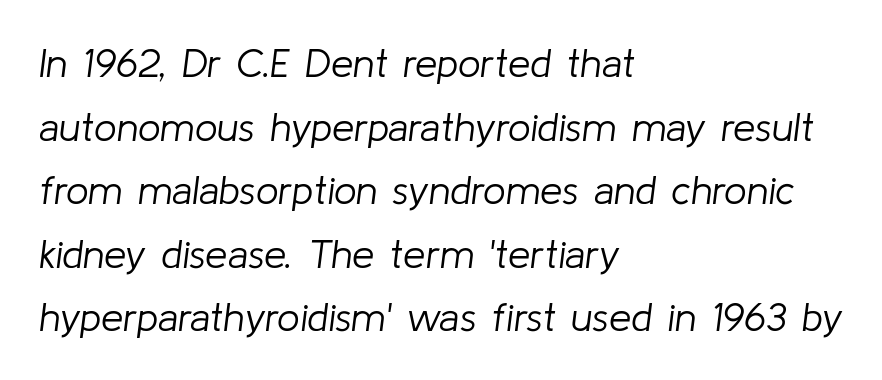
{"italic": "yes", "lean": "right", "slant_degrees": 8, "bold": "no", "weight": "light", "width": "normal", "stroke_contrast": "low", "x_height": "medium", "monospaced": "no", "underline": "no", "align": "left", "line_spacing": "normal", "line_spacing_ratio": 1.59, "letter_spacing": "normal", "letter_spacing_em": 0.0, "glyph_px": 40}
